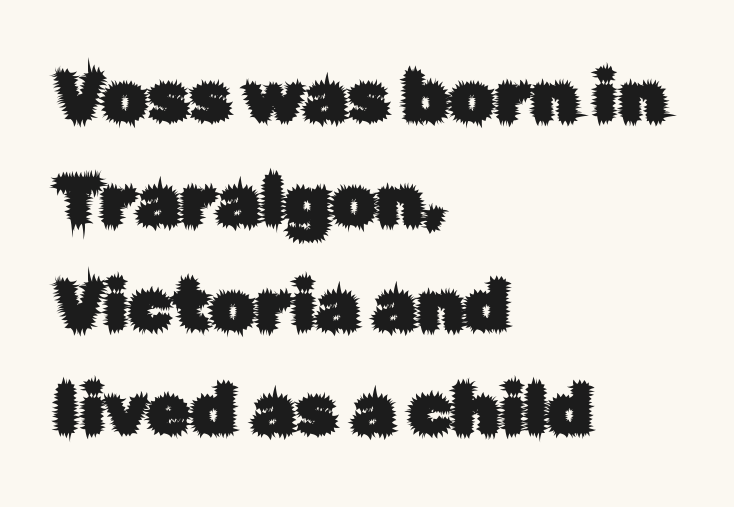
The area under the type is left untouched. These lines are rendered in a variable-pitch font. In terms of leading, this rendering sits right in the middle. Layout note: lines flush left. You can tell from the bare stems that sans-serif type was used.
